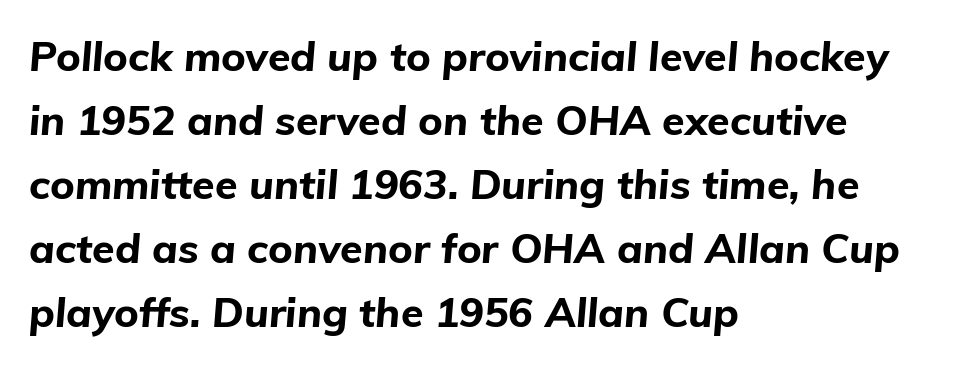
The image shows 41 px bold type, italic (leaning right); set left-aligned, normal line spacing (1.56x), normal letter spacing, not underlined; low stroke contrast and a medium x-height.
